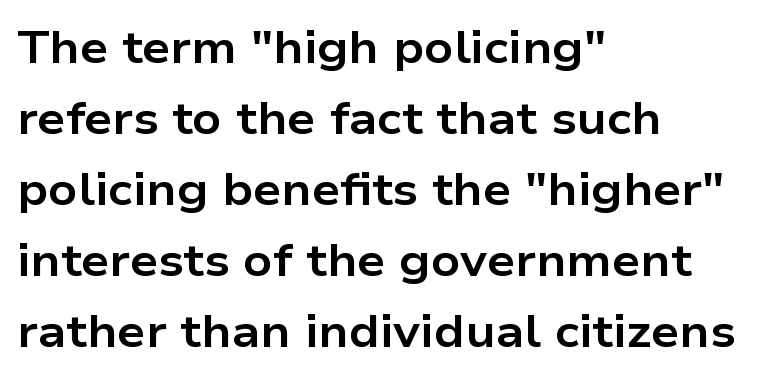
{"serif": "no", "italic": "no", "bold": "yes", "weight": "bold", "width": "wide", "stroke_contrast": "low", "x_height": "medium", "monospaced": "no", "underline": "no", "align": "left", "line_spacing": "normal", "line_spacing_ratio": 1.58, "letter_spacing": "normal", "letter_spacing_em": 0.0, "glyph_px": 45}
